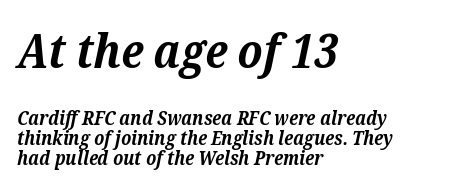
Successive baselines arrive quickly, one right under another. This rendering employs a face with finishing strokes, i.e., a serif. These lines are set flush left with a ragged right edge. Type size steps down from the first block to the second. These lines were composed using italics.
